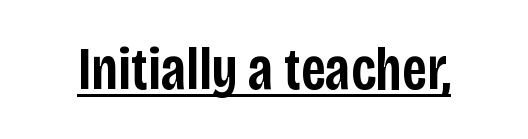
Q: Is the text bold? A: Semi-bold.
Q: Is the text italic (slanted)? A: No, it is upright.
Q: Is the typeface a serif or a sans-serif typeface? A: Sans-serif.
Q: Is the text underlined? A: Yes.
Q: Is the spacing between letters normal or unusually wide? A: Normal.
Q: Width (condensed, normal, or wide)? A: Condensed.
Q: Stroke contrast? A: Low.
Q: x-height? A: Large.
Q: Monospaced? A: No.
